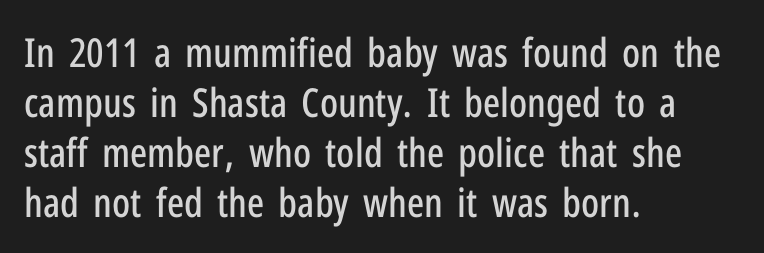
{"serif": "no", "italic": "no", "width": "condensed", "stroke_contrast": "low", "x_height": "medium", "monospaced": "no", "underline": "no", "align": "left", "line_spacing": "normal", "line_spacing_ratio": 1.25, "letter_spacing": "normal", "letter_spacing_em": 0.0, "glyph_px": 40}
